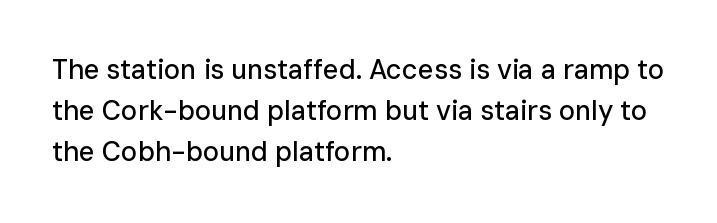
{"italic": "no", "underline": "no", "align": "left", "line_spacing": "normal", "line_spacing_ratio": 1.52, "letter_spacing": "normal", "letter_spacing_em": 0.0, "glyph_px": 27}
